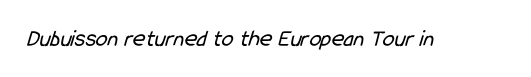
{"bold": "no", "underline": "no", "letter_spacing": "normal", "letter_spacing_em": 0.0, "glyph_px": 24}
